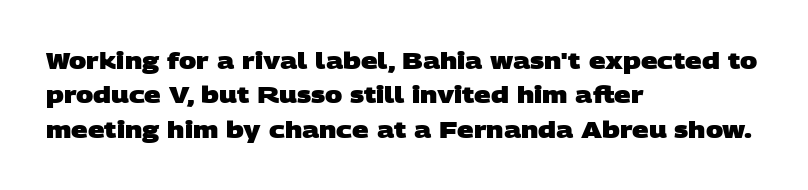
{"bold": "yes", "underline": "no", "align": "left", "line_spacing": "normal", "line_spacing_ratio": 1.49, "letter_spacing": "normal", "letter_spacing_em": 0.0, "glyph_px": 23}
